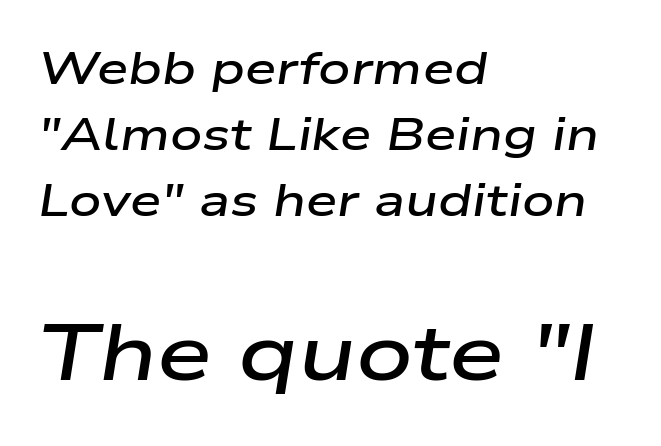
Q: Is the text bold? A: Semi-bold.
Q: Is the text italic (slanted)? A: Yes, it leans right by about 9 degrees.
Q: Is the text underlined? A: No.
Q: How is the paragraph aligned? A: Left-aligned.
Q: Is the spacing between letters normal or unusually wide? A: Normal.
Q: Is the spacing between lines tight, normal or loose? A: Normal.
Q: Which block of text is set in a larger size, the first (top) or the second (bottom)? A: The second (bottom) one.
Q: Width (condensed, normal, or wide)? A: Wide.
Q: Stroke contrast? A: Low.
Q: x-height? A: Medium.
Q: Monospaced? A: No.
